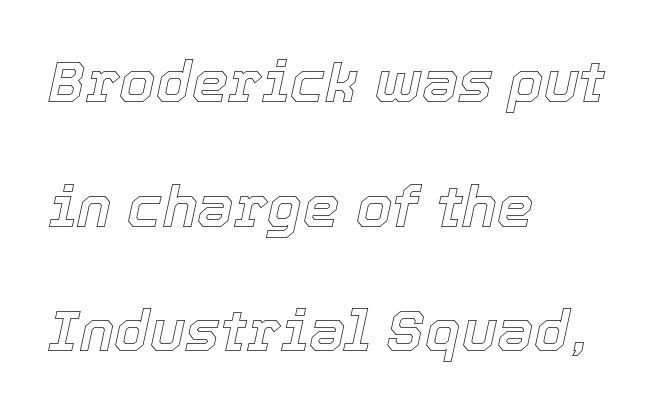
Q: Is the text italic (slanted)? A: Yes, it leans right by about 12 degrees.
Q: Is the text underlined? A: No.
Q: How is the paragraph aligned? A: Left-aligned.
Q: Is the spacing between letters normal or unusually wide? A: Normal.
Q: Is the spacing between lines tight, normal or loose? A: Loose.
Q: Width (condensed, normal, or wide)? A: Normal.
Q: x-height? A: Medium.
Q: Monospaced? A: No.
